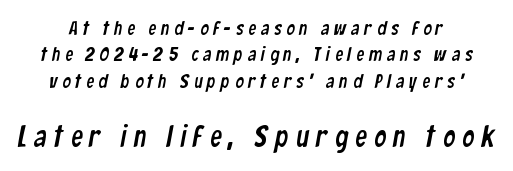
Looks like regular typesetting: each glyph gets only the width it needs. This is sans-serif lettering, the kind often seen on screens and signage. Unmarked baselines from the first word to the last. The passage shown stacks its lines at a standard gap. Note: smaller setting up top, larger setting below. Here the glyphs are tracked loosely, breaking word shapes into spaced letters.
